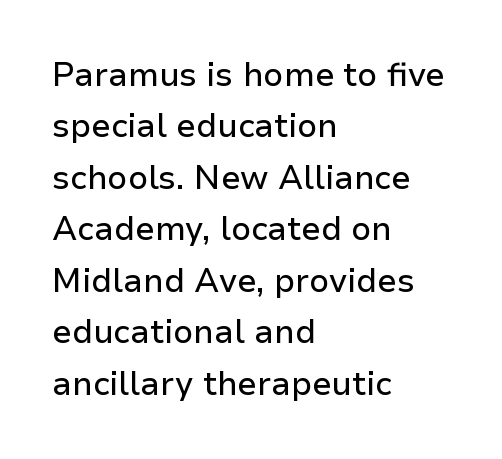
{"serif": "no", "italic": "no", "width": "normal", "stroke_contrast": "low", "x_height": "medium", "monospaced": "no", "underline": "no", "align": "left", "line_spacing": "normal", "line_spacing_ratio": 1.56, "letter_spacing": "normal", "letter_spacing_em": 0.0, "glyph_px": 33}
